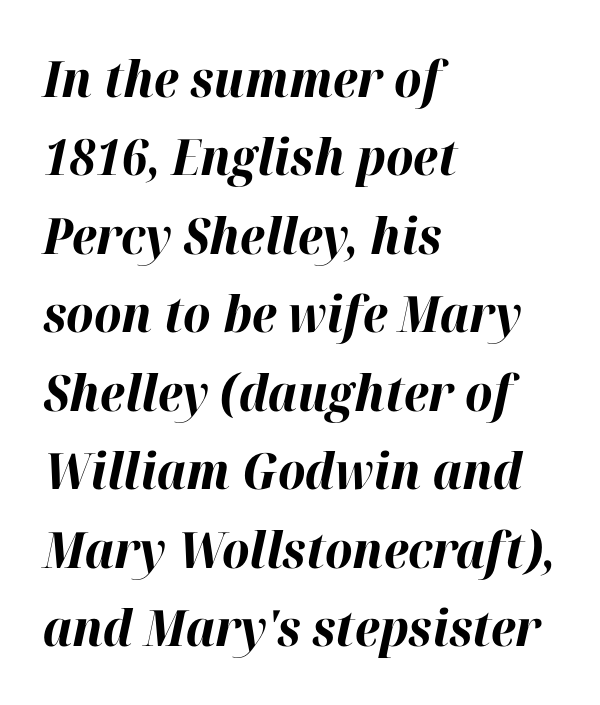
{"italic": "yes", "lean": "right", "slant_degrees": 12, "bold": "yes", "weight": "bold", "width": "normal", "stroke_contrast": "high", "x_height": "medium", "monospaced": "no", "underline": "no", "align": "left", "line_spacing": "normal", "line_spacing_ratio": 1.57, "letter_spacing": "normal", "letter_spacing_em": 0.0, "glyph_px": 50}
